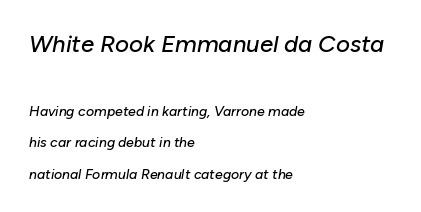
Reading down the column, the eye jumps a long way to each next line. The passage shown has conventional tracking throughout. The passage shown leans; its letterforms are oblique. Descenders hang freely into open space.
